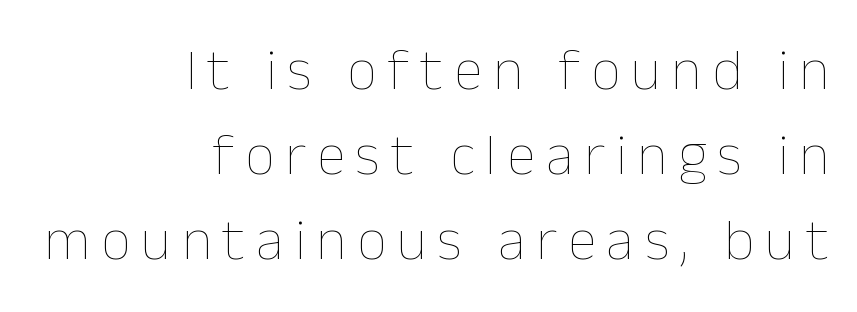
Q: Is the text bold? A: No.
Q: Is the text italic (slanted)? A: No, it is upright.
Q: Is the text underlined? A: No.
Q: How is the paragraph aligned? A: Right-aligned.
Q: Is the spacing between lines tight, normal or loose? A: Normal.
Q: Width (condensed, normal, or wide)? A: Normal.
Q: Stroke contrast? A: Low.
Q: x-height? A: Medium.
Q: Monospaced? A: No.
